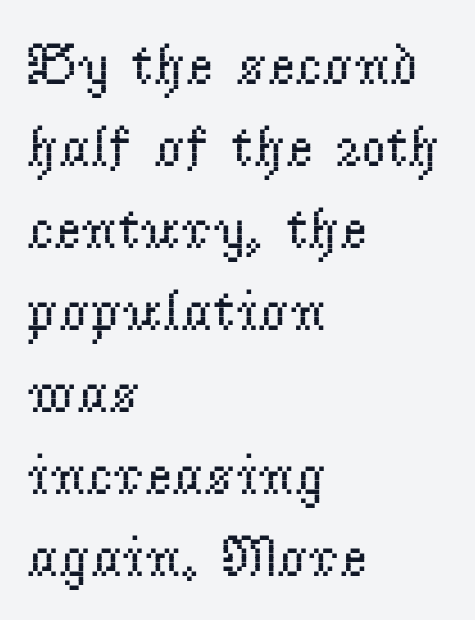
{"serif": "yes", "italic": "no", "bold": "no", "weight": "regular", "width": "normal", "stroke_contrast": "low", "x_height": "small", "monospaced": "no", "underline": "no", "align": "left", "line_spacing": "normal", "line_spacing_ratio": 1.39, "letter_spacing": "normal", "letter_spacing_em": 0.0, "glyph_px": 59}
